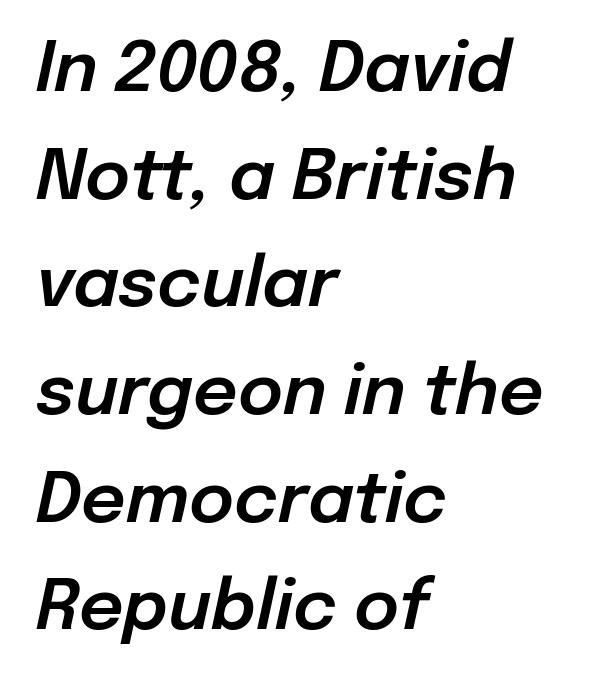
Q: Is the text italic (slanted)? A: Yes, it leans right by about 12 degrees.
Q: Is the text underlined? A: No.
Q: How is the paragraph aligned? A: Left-aligned.
Q: Is the spacing between letters normal or unusually wide? A: Normal.
Q: Is the spacing between lines tight, normal or loose? A: Normal.
Q: Width (condensed, normal, or wide)? A: Normal.
Q: Stroke contrast? A: Low.
Q: x-height? A: Medium.
Q: Monospaced? A: No.
